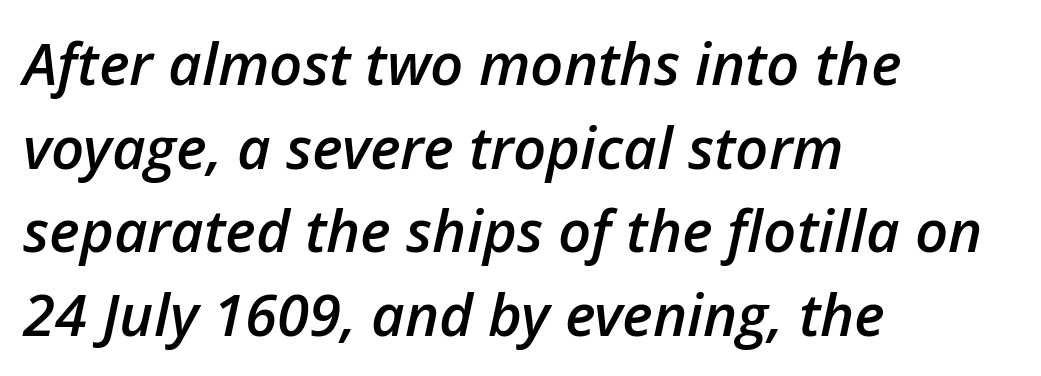
Q: Is the text bold? A: Semi-bold.
Q: Is the text italic (slanted)? A: Yes, it leans right by about 12 degrees.
Q: Is the text underlined? A: No.
Q: How is the paragraph aligned? A: Left-aligned.
Q: Is the spacing between letters normal or unusually wide? A: Normal.
Q: Is the spacing between lines tight, normal or loose? A: Normal.
Q: Width (condensed, normal, or wide)? A: Normal.
Q: Stroke contrast? A: Low.
Q: x-height? A: Medium.
Q: Monospaced? A: No.
